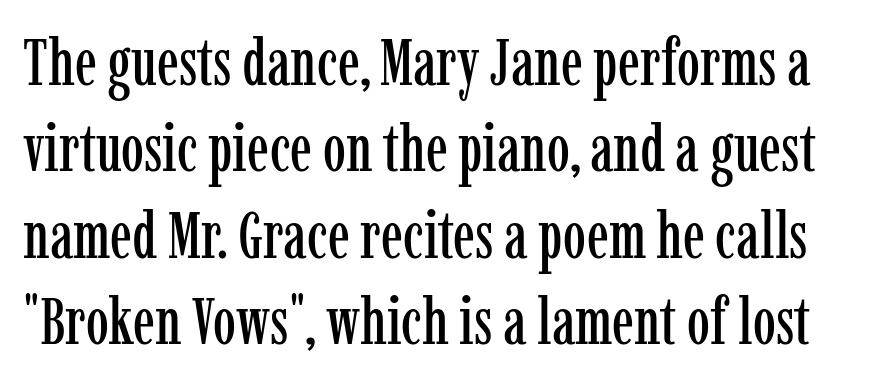
Q: Is the text italic (slanted)? A: No, it is upright.
Q: Is the typeface a serif or a sans-serif typeface? A: Serif.
Q: Is the text underlined? A: No.
Q: Is the spacing between letters normal or unusually wide? A: Normal.
Q: Is the spacing between lines tight, normal or loose? A: Normal.
Q: Width (condensed, normal, or wide)? A: Condensed.
Q: Stroke contrast? A: Low.
Q: x-height? A: Medium.
Q: Monospaced? A: No.
